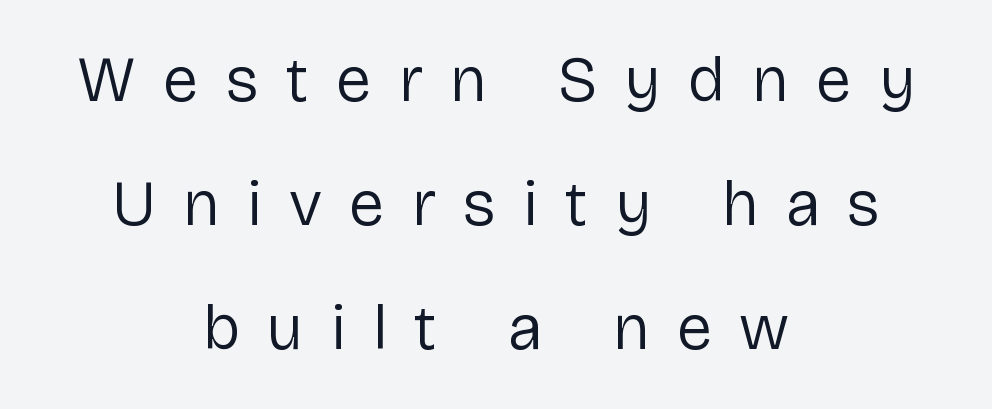
The passage shown is not underscored anywhere. The vertical gap from one line to the next is large. Line starts and ends both wander, symmetrically. A typesetter would call this proportional, since set widths differ per character.
